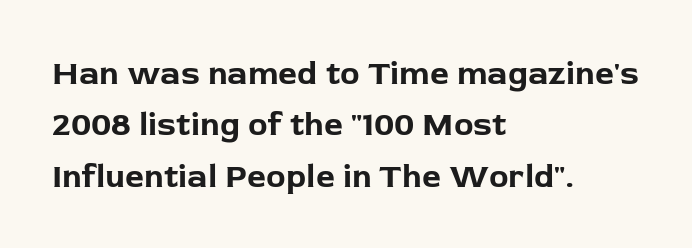
{"serif": "no", "italic": "no", "bold": "yes", "weight": "bold", "width": "normal", "stroke_contrast": "low", "x_height": "medium", "monospaced": "no", "underline": "no", "align": "left", "line_spacing": "normal", "line_spacing_ratio": 1.56, "letter_spacing": "normal", "letter_spacing_em": 0.0, "glyph_px": 33}
